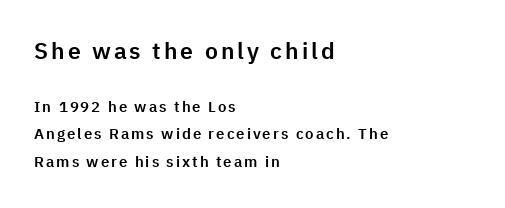
The image shows 23 px text type, upright; set left-aligned, line spacing 1.84x, not underlined; the first (top) block is 1.53x larger.
